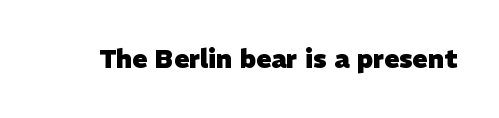
The baseline area is clear. The face used here is rendered with its standard letterfit. The face used here has the dense, thick strokes of a bold.
